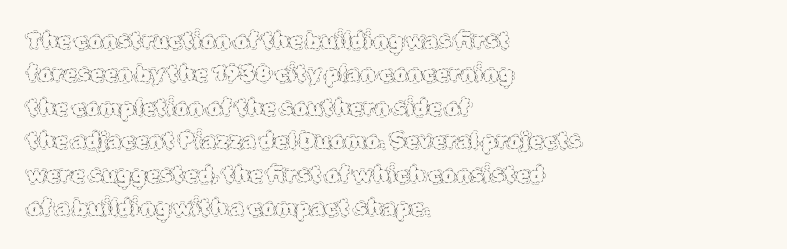
{"italic": "no", "bold": "no", "underline": "no", "align": "left", "line_spacing": "normal", "line_spacing_ratio": 1.52, "letter_spacing": "normal", "letter_spacing_em": 0.0, "glyph_px": 22}
